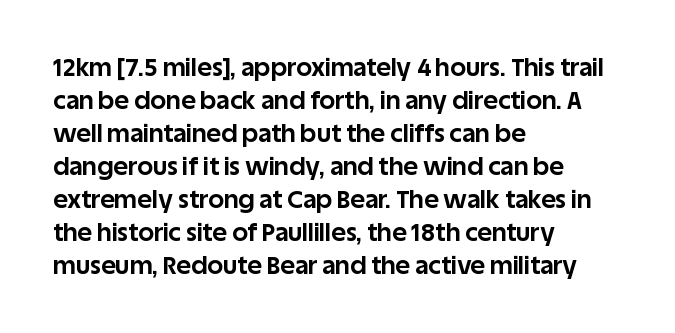
{"italic": "no", "bold": "yes", "underline": "no", "align": "left", "line_spacing": "normal", "line_spacing_ratio": 1.32, "letter_spacing": "normal", "letter_spacing_em": 0.0, "glyph_px": 25}
